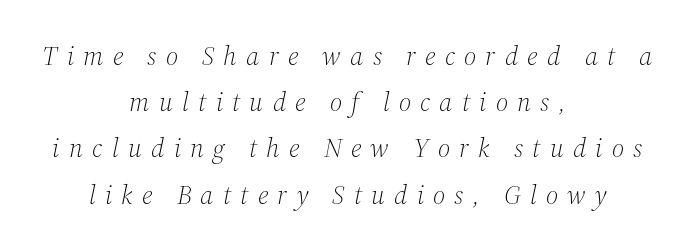
{"italic": "yes", "lean": "right", "slant_degrees": 12, "bold": "no", "underline": "no", "align": "center", "line_spacing_ratio": 1.71, "letter_spacing": "wide", "letter_spacing_em": 0.34, "glyph_px": 27}
